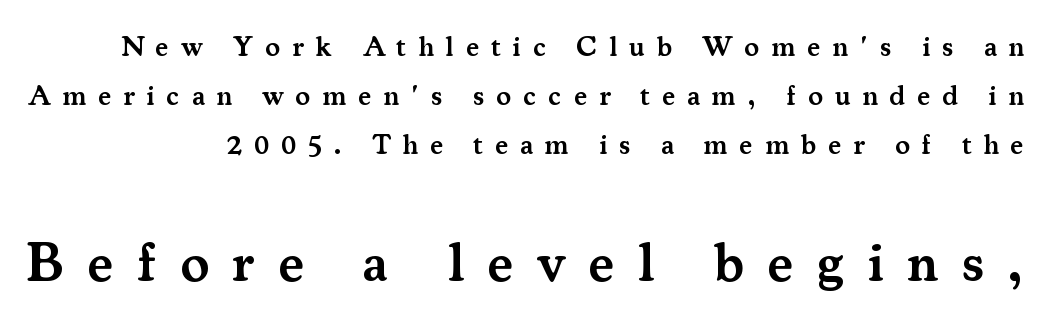
Q: Is the text bold? A: Semi-bold.
Q: Is the text italic (slanted)? A: No, it is upright.
Q: Is the typeface a serif or a sans-serif typeface? A: Serif.
Q: Is the text underlined? A: No.
Q: How is the paragraph aligned? A: Right-aligned.
Q: Is the spacing between letters normal or unusually wide? A: Unusually wide.
Q: Which block of text is set in a larger size, the first (top) or the second (bottom)? A: The second (bottom) one.
Q: Width (condensed, normal, or wide)? A: Normal.
Q: Stroke contrast? A: Medium.
Q: x-height? A: Small.
Q: Monospaced? A: No.
